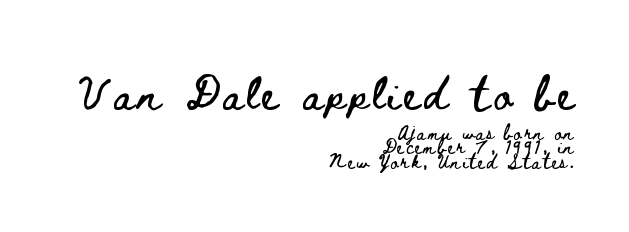
Q: Is the text underlined? A: No.
Q: How is the paragraph aligned? A: Right-aligned.
Q: Is the spacing between lines tight, normal or loose? A: Tight.
Q: Which block of text is set in a larger size, the first (top) or the second (bottom)? A: The first (top) one.
Q: Width (condensed, normal, or wide)? A: Wide.
Q: Stroke contrast? A: Low.
Q: x-height? A: Small.
Q: Monospaced? A: No.
